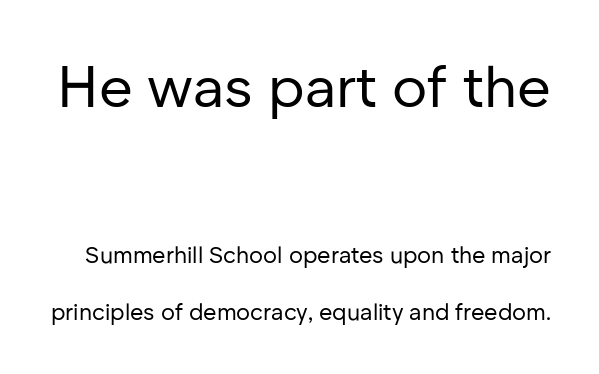
{"serif": "no", "italic": "no", "bold": "no", "weight": "regular", "width": "normal", "stroke_contrast": "low", "x_height": "medium", "monospaced": "no", "underline": "no", "line_spacing": "loose", "line_spacing_ratio": 2.49, "letter_spacing": "normal", "letter_spacing_em": 0.0, "larger_block": "first", "size_ratio": 2.52, "glyph_px": 58}
